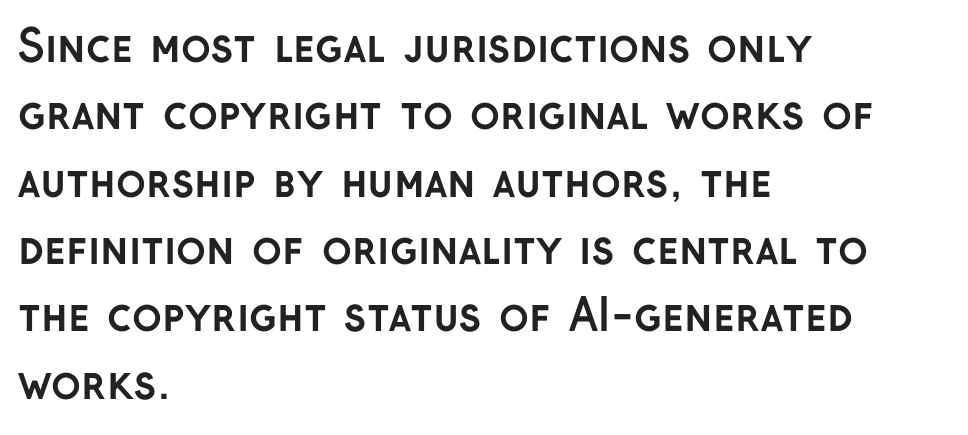
{"serif": "no", "italic": "no", "bold": "yes", "weight": "semibold", "width": "normal", "stroke_contrast": "low", "x_height": "medium", "monospaced": "no", "underline": "no", "align": "left", "line_spacing": "normal", "line_spacing_ratio": 1.53, "letter_spacing": "normal", "letter_spacing_em": 0.0, "glyph_px": 44}
